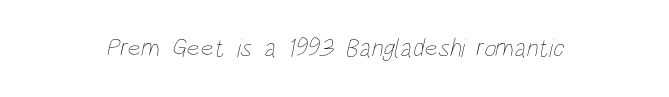
The image shows 26 px text type; set normal letter spacing, not underlined.
